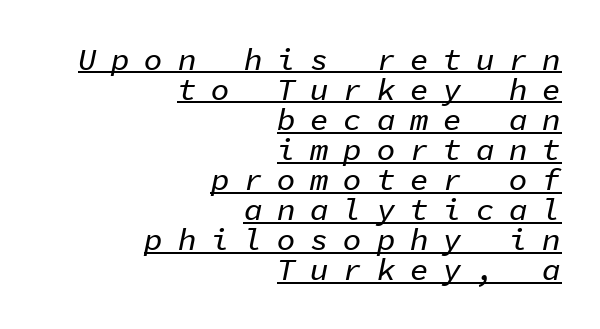
Each line ends at the same right margin while the left side varies. Slant detected: the letters are inclined. Honestly, the letter spacing is so wide it's the main thing you notice. The rendering uses typewriter-style spacing with identical character cells. These lines huddle together more closely than default settings would place them.
